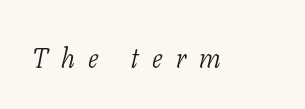
{"serif": "yes", "italic": "yes", "lean": "right", "slant_degrees": 11, "bold": "no", "weight": "light", "width": "condensed", "stroke_contrast": "low", "x_height": "medium", "monospaced": "no", "underline": "no", "letter_spacing": "wide", "letter_spacing_em": 0.48, "glyph_px": 28}
